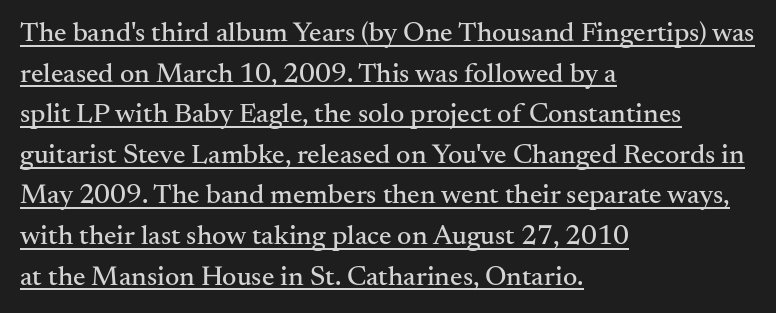
The rows are spaced the way most documents space them. The gaps between neighbouring characters are ordinary and unremarkable. Do the characters align in a grid? No, the font is proportional. All the whitespace from short lines collects on the right. Vertical strokes here are truly vertical.
